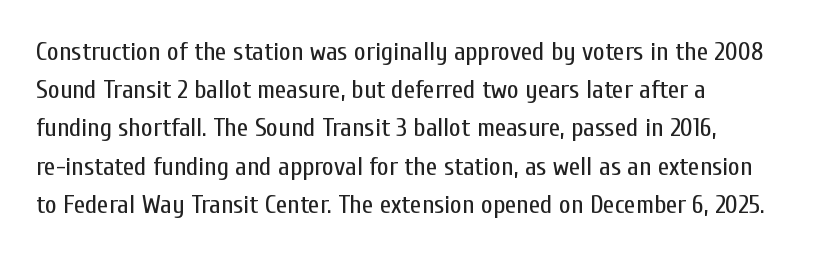
Q: Is the text bold? A: No.
Q: Is the text italic (slanted)? A: No, it is upright.
Q: Is the text underlined? A: No.
Q: How is the paragraph aligned? A: Left-aligned.
Q: Is the spacing between letters normal or unusually wide? A: Normal.
Q: Is the spacing between lines tight, normal or loose? A: Normal.
